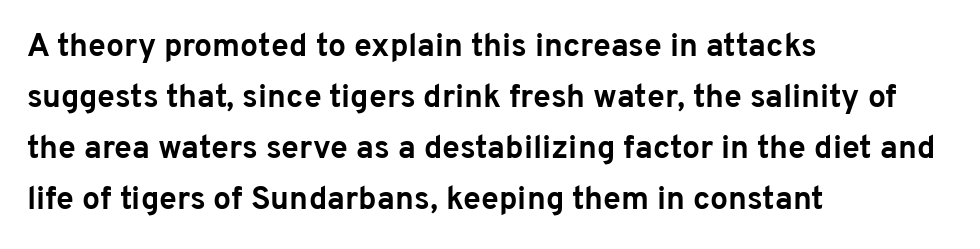
The image shows 32 px bold sans-serif type, upright; set left-aligned, normal line spacing (1.59x), normal letter spacing, not underlined; low stroke contrast and a medium x-height.
